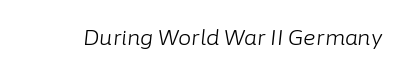
The image shows 21 px text type, italic (leaning right); set normal letter spacing, not underlined.
